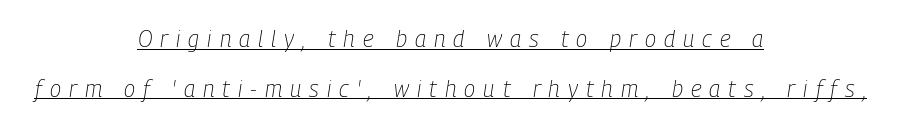
Vertical stems look standard width or narrower in stroke. Beneath each row of characters lies a ruled line. Compared with typical paragraphs, the rows here are farther apart. Words appear elongated and porous because spacing is wide.
